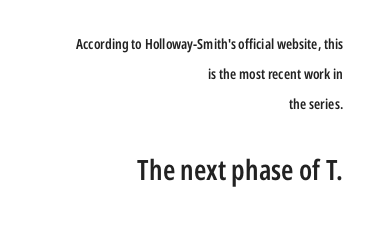
{"serif": "no", "italic": "no", "bold": "semi", "weight": "semibold", "width": "condensed", "stroke_contrast": "low", "x_height": "medium", "monospaced": "no", "underline": "no", "align": "right", "line_spacing": "loose", "line_spacing_ratio": 2.13, "letter_spacing": "normal", "letter_spacing_em": 0.0, "larger_block": "second", "size_ratio": 2.0, "glyph_px": 28}
